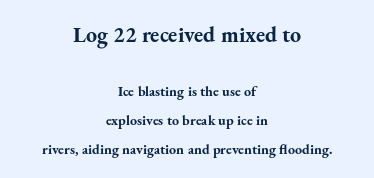
The image shows 22 px bold type, upright; set centered, loose line spacing (2.04x), normal letter spacing, not underlined; the first (top) block is 1.57x larger.
